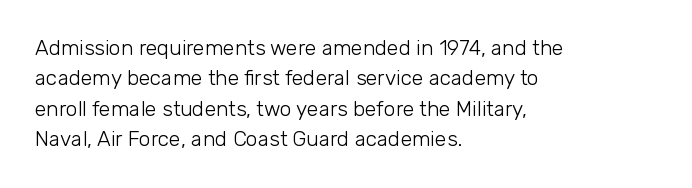
The image shows 21 px text type, upright; set left-aligned, normal line spacing (1.45x), normal letter spacing, not underlined.
